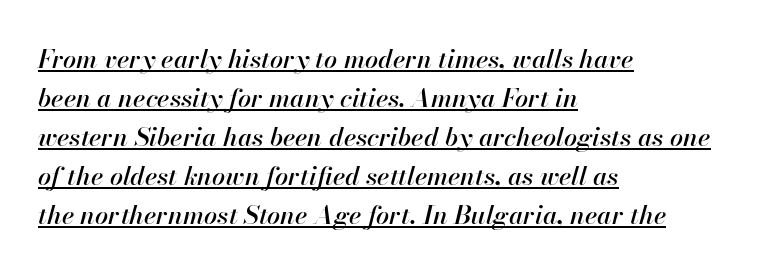
These lines are set flush left with a ragged right edge. The typography opts for an oblique posture over an upright one. This block has exactly the height ordinary leading produces. The face used here is rendered with its standard letterfit. Underlining? Definitely there.
